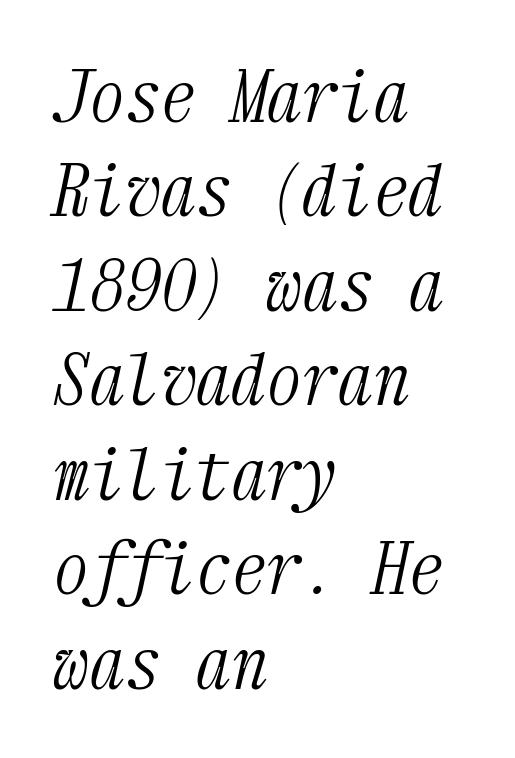
The image shows 71 px light, condensed serif type, italic (leaning right), monospaced; set left-aligned, normal line spacing (1.33x), normal letter spacing, not underlined; medium stroke contrast and a medium x-height.
